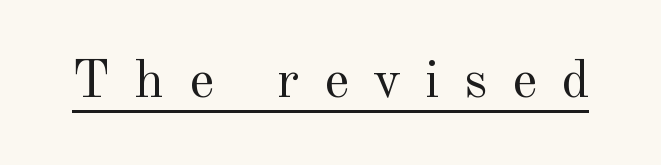
Q: Is the text bold? A: No.
Q: Is the text italic (slanted)? A: No, it is upright.
Q: Is the typeface a serif or a sans-serif typeface? A: Serif.
Q: Is the text underlined? A: Yes.
Q: Is the spacing between letters normal or unusually wide? A: Unusually wide.
Q: Width (condensed, normal, or wide)? A: Normal.
Q: x-height? A: Small.
Q: Monospaced? A: No.
